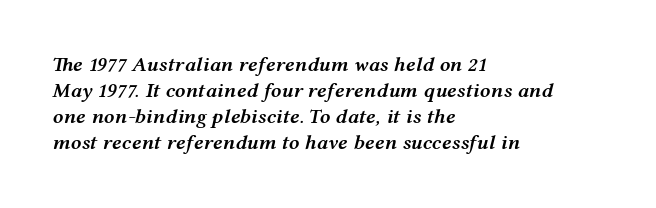
{"italic": "yes", "lean": "right", "slant_degrees": 12, "bold": "semi", "underline": "no", "align": "left", "line_spacing_ratio": 1.24, "letter_spacing": "normal", "letter_spacing_em": 0.0, "glyph_px": 21}
